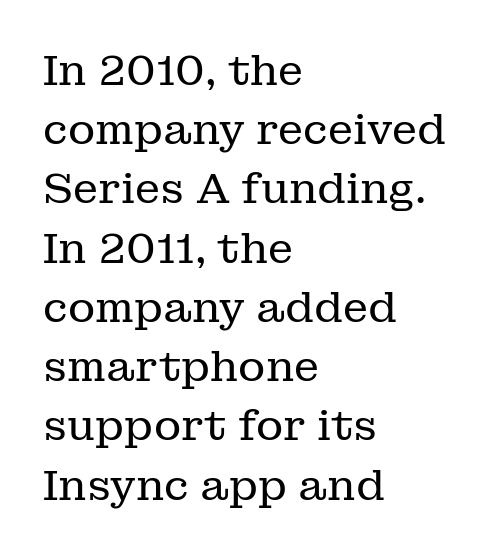
This reads as an unemphasized weight, regular at the heaviest. The passage shown is typed in a proportional face where columns would drift. This is the regular roman posture of the typeface. Spacing between characters is what you'd get straight out of the box. Is there much room between lines? A standard amount, neither cramped nor airy. Has an underline been added? It has not.
